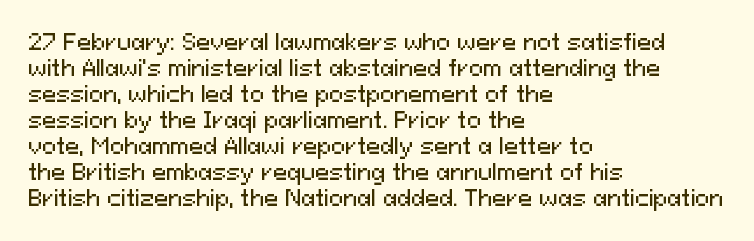
The image shows 21 px text type, upright; set left-aligned, line spacing 1.24x, normal letter spacing, not underlined.
